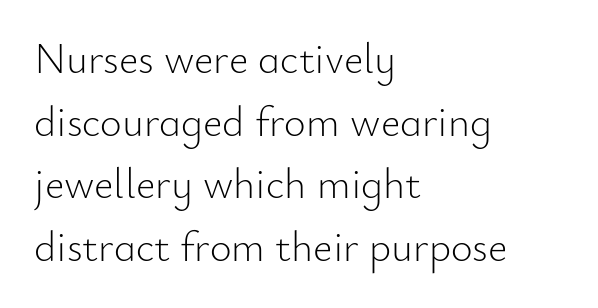
The image shows 42 px light sans-serif type, upright; set left-aligned, normal line spacing (1.49x), normal letter spacing, not underlined; low stroke contrast and a small x-height.
